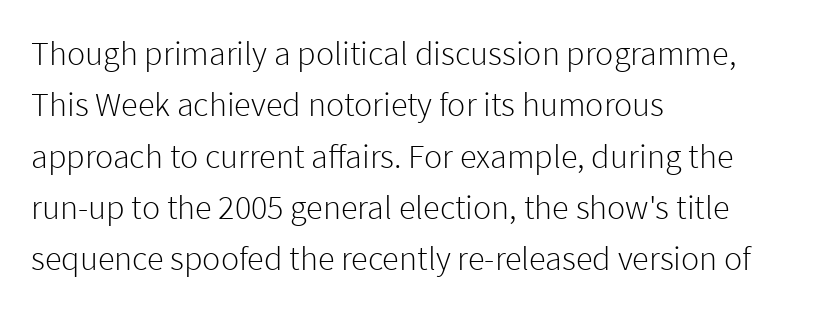
Q: Is the text bold? A: No.
Q: Is the text italic (slanted)? A: No, it is upright.
Q: Is the typeface a serif or a sans-serif typeface? A: Sans-serif.
Q: Is the text underlined? A: No.
Q: How is the paragraph aligned? A: Left-aligned.
Q: Is the spacing between letters normal or unusually wide? A: Normal.
Q: Is the spacing between lines tight, normal or loose? A: Normal.
Q: Width (condensed, normal, or wide)? A: Normal.
Q: Stroke contrast? A: Low.
Q: x-height? A: Medium.
Q: Monospaced? A: No.
